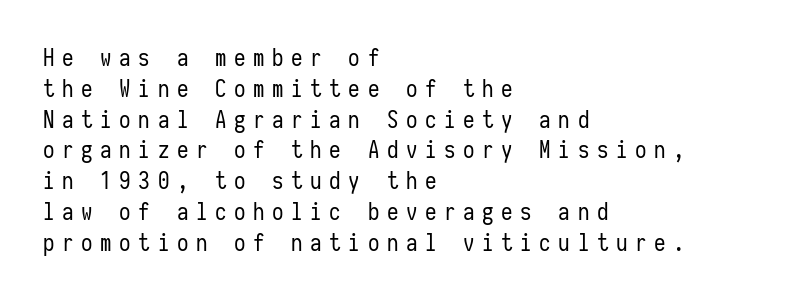
Quick note: not italic, upright. The lines are quadded left. The face looks like a standard text weight, possibly lighter. Horizontal bands of white between lines are of average thickness.
